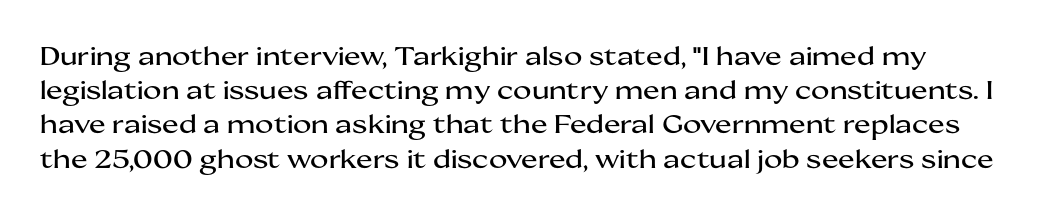
{"italic": "no", "underline": "no", "line_spacing": "normal", "line_spacing_ratio": 1.37, "letter_spacing": "normal", "letter_spacing_em": 0.0, "glyph_px": 25}
